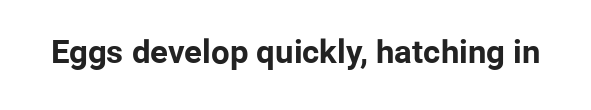
You'd pick this weight for a headline — it's a proper bold. I'd call this a sans setting — the letters go barefoot. The area under the type is left untouched. Spacing verdict: proportional, widths tailored to each character. The line texture is even and compact thanks to regular tracking. These lines were composed using upright roman letters.
